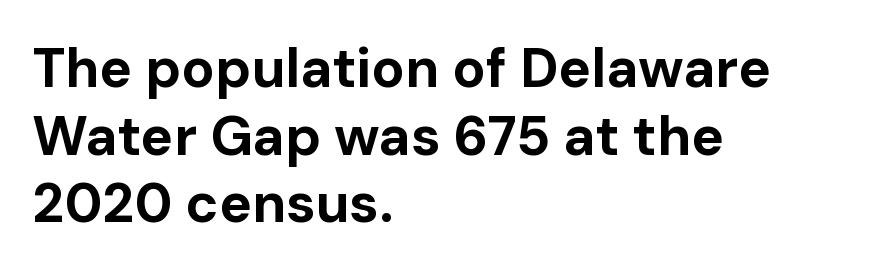
{"serif": "no", "italic": "no", "bold": "yes", "weight": "bold", "width": "normal", "stroke_contrast": "low", "x_height": "medium", "monospaced": "no", "underline": "no", "align": "left", "line_spacing_ratio": 1.23, "letter_spacing": "normal", "letter_spacing_em": 0.0, "glyph_px": 55}
